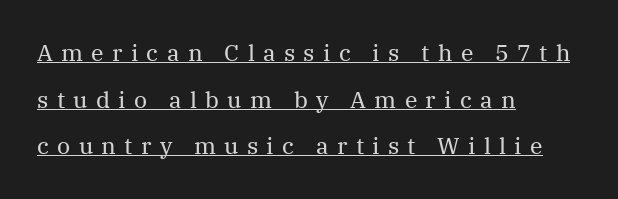
{"italic": "no", "bold": "no", "underline": "yes", "align": "left", "line_spacing": "loose", "line_spacing_ratio": 2.03, "letter_spacing": "wide", "letter_spacing_em": 0.36, "glyph_px": 23}
